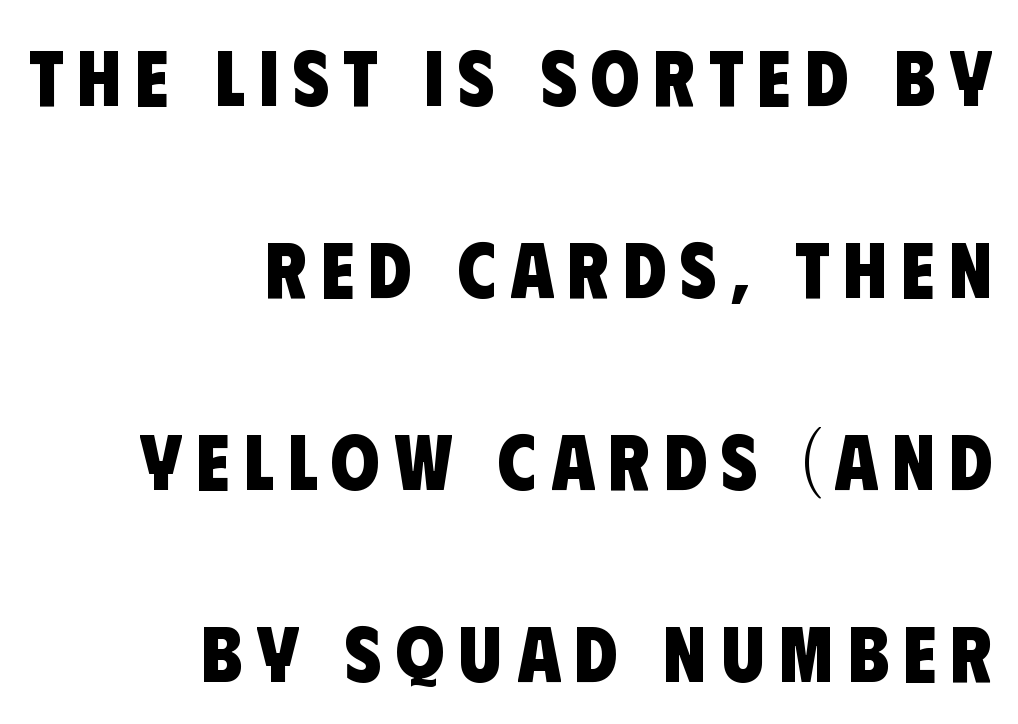
{"serif": "no", "bold": "yes", "weight": "heavy", "width": "condensed", "stroke_contrast": "low", "x_height": "large", "monospaced": "no", "underline": "no", "align": "right", "line_spacing": "loose", "line_spacing_ratio": 2.46, "glyph_px": 78}
